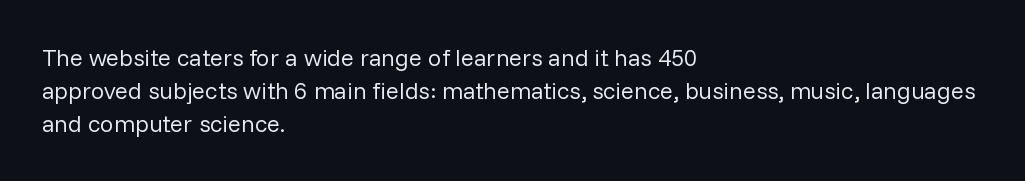
{"italic": "no", "bold": "no", "underline": "no", "align": "left", "line_spacing": "normal", "line_spacing_ratio": 1.38, "letter_spacing": "normal", "letter_spacing_em": 0.0, "glyph_px": 24}
